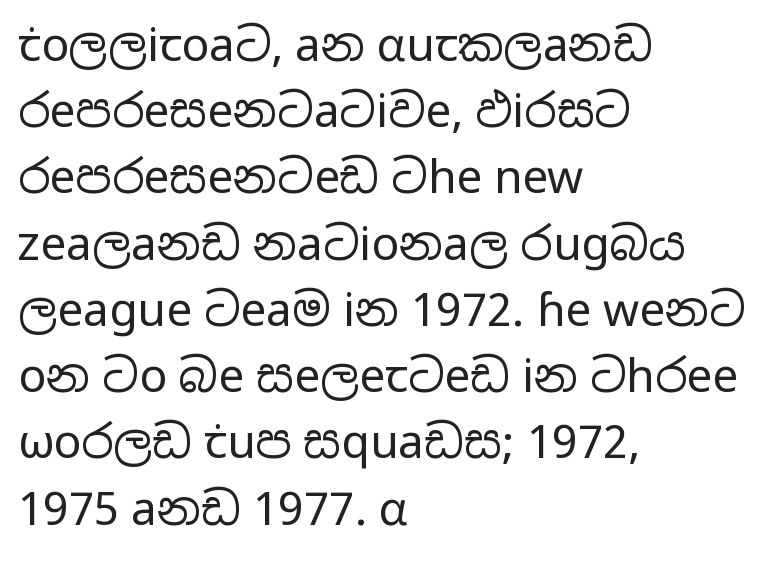
Q: Is the text bold? A: No.
Q: Is the text italic (slanted)? A: No, it is upright.
Q: Is the typeface a serif or a sans-serif typeface? A: Sans-serif.
Q: Is the text underlined? A: No.
Q: How is the paragraph aligned? A: Left-aligned.
Q: Is the spacing between letters normal or unusually wide? A: Normal.
Q: Is the spacing between lines tight, normal or loose? A: Normal.
Q: Width (condensed, normal, or wide)? A: Wide.
Q: Stroke contrast? A: Low.
Q: x-height? A: Medium.
Q: Monospaced? A: No.
